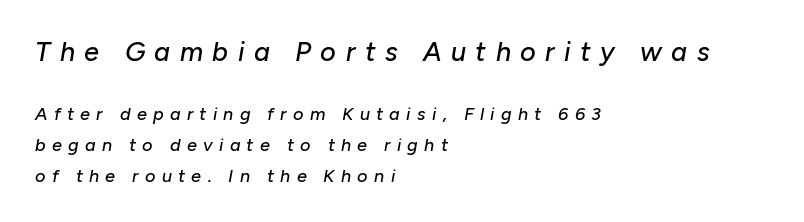
{"italic": "yes", "lean": "right", "slant_degrees": 10, "underline": "no", "align": "left", "line_spacing": "normal", "line_spacing_ratio": 1.7, "letter_spacing": "wide", "letter_spacing_em": 0.35, "larger_block": "first", "size_ratio": 1.5, "glyph_px": 27}
